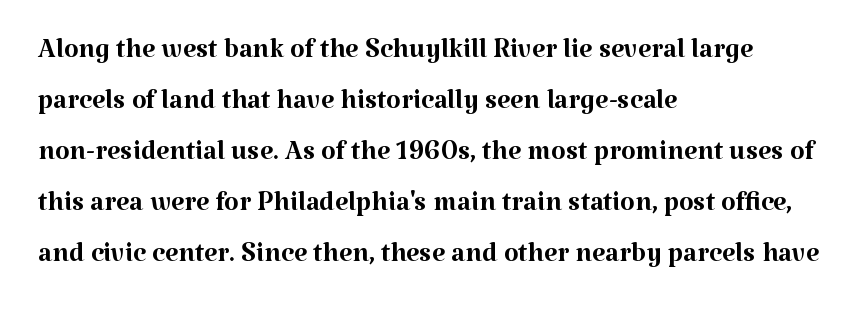
No chunkiness to these letters — they're not bold. Posture: upright roman. This sample uses plain, unmodified letter spacing. Character widths vary here, with narrow letters taking less room than wide ones. Glance below the letters and you will spot only blank space. Horizontally, the lines are justified to the leading edge only.
